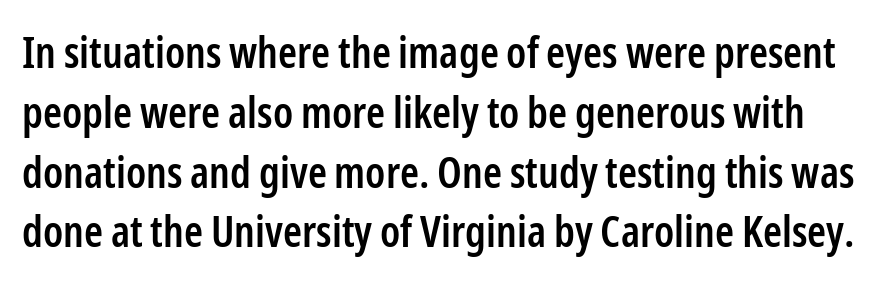
Q: Is the text bold? A: Semi-bold.
Q: Is the text italic (slanted)? A: No, it is upright.
Q: Is the typeface a serif or a sans-serif typeface? A: Sans-serif.
Q: Is the text underlined? A: No.
Q: Is the spacing between letters normal or unusually wide? A: Normal.
Q: Is the spacing between lines tight, normal or loose? A: Normal.
Q: Width (condensed, normal, or wide)? A: Condensed.
Q: Stroke contrast? A: Low.
Q: x-height? A: Medium.
Q: Monospaced? A: No.
